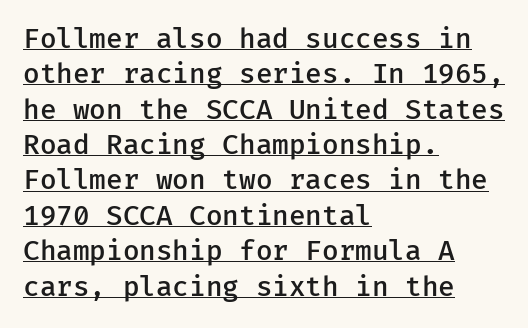
Q: Is the text bold? A: Semi-bold.
Q: Is the text italic (slanted)? A: No, it is upright.
Q: Is the text underlined? A: Yes.
Q: How is the paragraph aligned? A: Left-aligned.
Q: Is the spacing between letters normal or unusually wide? A: Normal.
Q: Is the spacing between lines tight, normal or loose? A: Normal.
